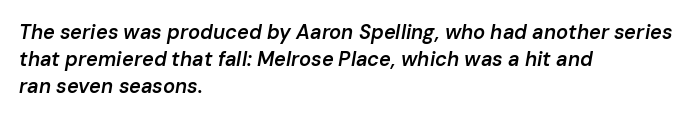
{"italic": "yes", "lean": "right", "slant_degrees": 10, "bold": "semi", "underline": "no", "align": "left", "line_spacing": "normal", "line_spacing_ratio": 1.35, "letter_spacing": "normal", "letter_spacing_em": 0.0, "glyph_px": 20}
